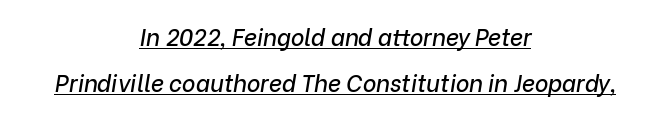
Q: Is the text italic (slanted)? A: Yes, it leans right by about 9 degrees.
Q: Is the text underlined? A: Yes.
Q: How is the paragraph aligned? A: Centered.
Q: Is the spacing between letters normal or unusually wide? A: Normal.
Q: Is the spacing between lines tight, normal or loose? A: Loose.
